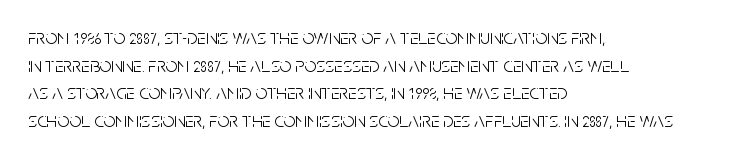
Q: Is the text bold? A: No.
Q: Is the text italic (slanted)? A: No, it is upright.
Q: Is the text underlined? A: No.
Q: How is the paragraph aligned? A: Left-aligned.
Q: Is the spacing between letters normal or unusually wide? A: Normal.
Q: Is the spacing between lines tight, normal or loose? A: Normal.
